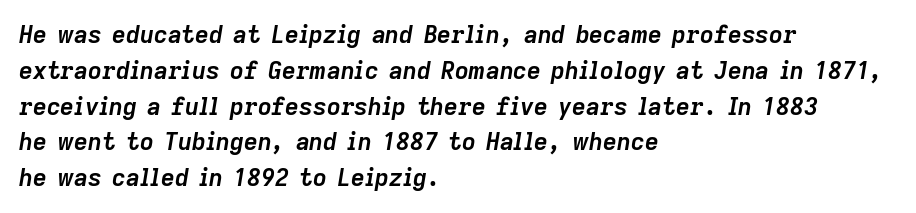
Q: Is the text bold? A: Yes.
Q: Is the text italic (slanted)? A: Yes, it leans right by about 9 degrees.
Q: Is the text underlined? A: No.
Q: How is the paragraph aligned? A: Left-aligned.
Q: Is the spacing between letters normal or unusually wide? A: Normal.
Q: Is the spacing between lines tight, normal or loose? A: Normal.
